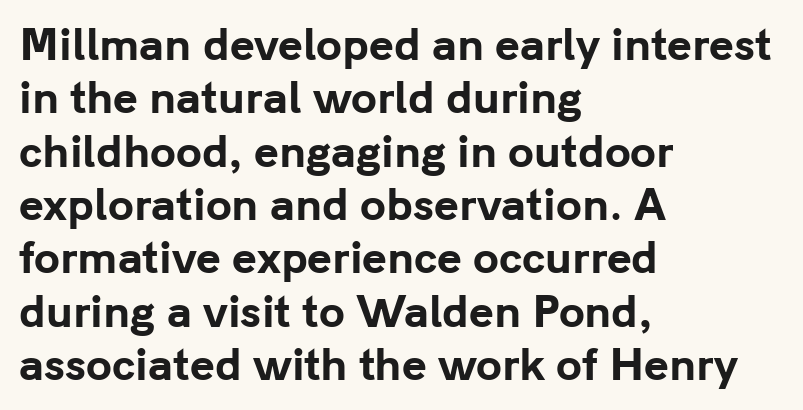
Q: Is the text bold? A: Yes.
Q: Is the text italic (slanted)? A: No, it is upright.
Q: Is the typeface a serif or a sans-serif typeface? A: Sans-serif.
Q: Is the text underlined? A: No.
Q: How is the paragraph aligned? A: Left-aligned.
Q: Is the spacing between letters normal or unusually wide? A: Normal.
Q: Is the spacing between lines tight, normal or loose? A: Normal.
Q: Width (condensed, normal, or wide)? A: Normal.
Q: Stroke contrast? A: Low.
Q: x-height? A: Medium.
Q: Monospaced? A: No.
